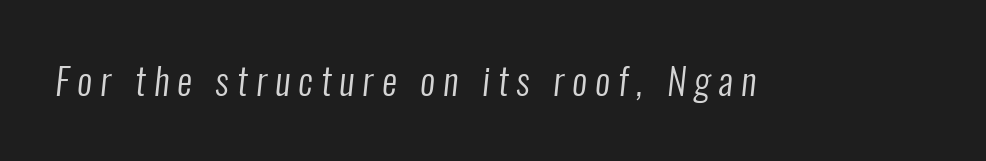
The letters look calm and open, with moderate or lighter stems. You could not count columns in this text — the font is proportionally spaced. Substantial extra tracking has been applied to these lines. No word sits above an underline. No feet cap the strokes, marking this as sans-serif type.
